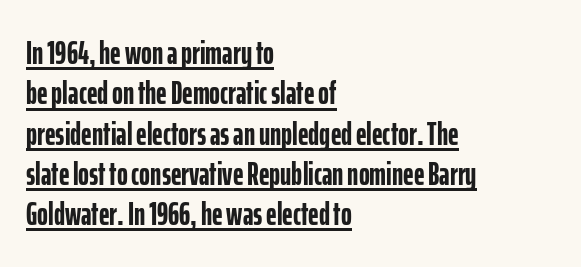
What stands out about the letter spacing? Nothing — it is the standard amount. The lettering holds an erect, upright posture throughout. The rendering anchors every line to the left-hand side. A sans-serif font was chosen for this passage. Heavy-handed strokes throughout: this text is bold.
